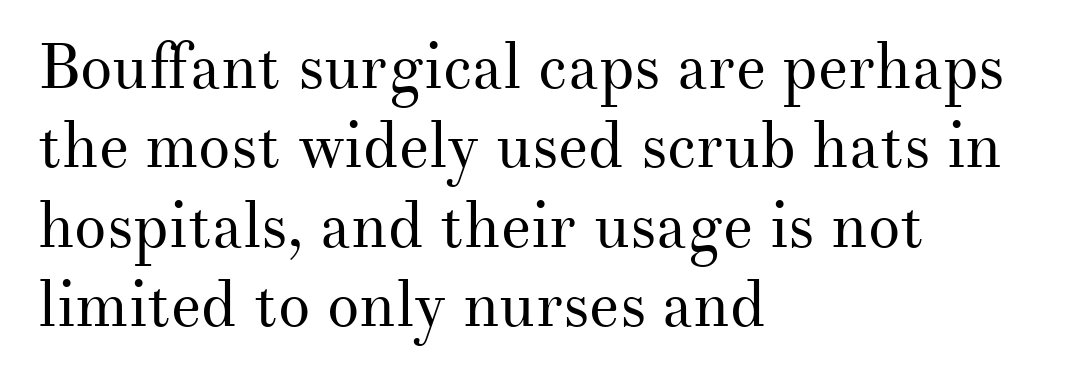
{"serif": "yes", "italic": "no", "bold": "no", "weight": "regular", "width": "normal", "stroke_contrast": "medium", "x_height": "small", "monospaced": "no", "underline": "no", "align": "left", "line_spacing_ratio": 1.24, "letter_spacing": "normal", "letter_spacing_em": 0.0, "glyph_px": 64}
